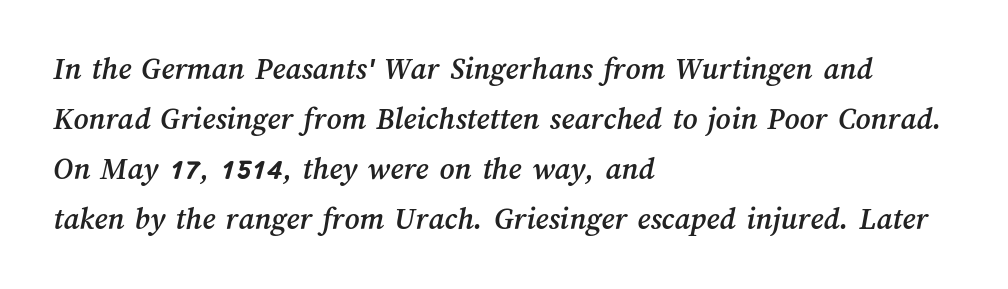
Q: Is the text underlined? A: No.
Q: How is the paragraph aligned? A: Left-aligned.
Q: Is the spacing between letters normal or unusually wide? A: Normal.
Q: Is the spacing between lines tight, normal or loose? A: Normal.
Q: Width (condensed, normal, or wide)? A: Normal.
Q: Stroke contrast? A: Medium.
Q: x-height? A: Medium.
Q: Monospaced? A: No.
